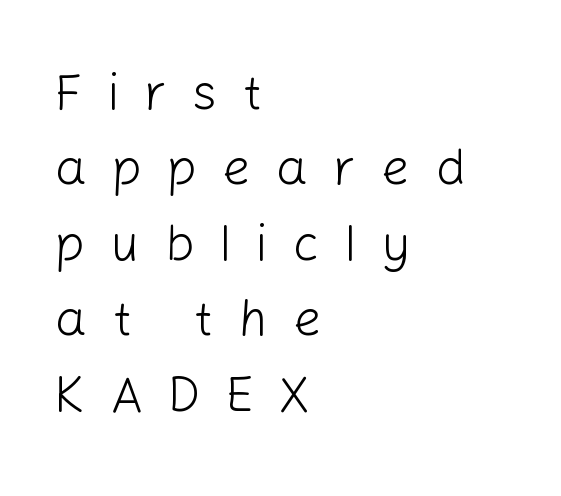
These lines sit exactly where default settings would place them. Proportional: the letters do not fall into vertical columns. Leftover space on each line is placed entirely after the last word. Unlike italic type, these characters show no tilt at all. Is this a sans? Yes — the strokes have no serifs.
